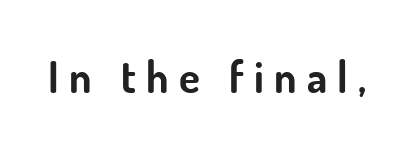
The image shows 43 px bold sans-serif type, upright; set unusually wide letter spacing (+0.24 em), not underlined; low stroke contrast and a small x-height.
